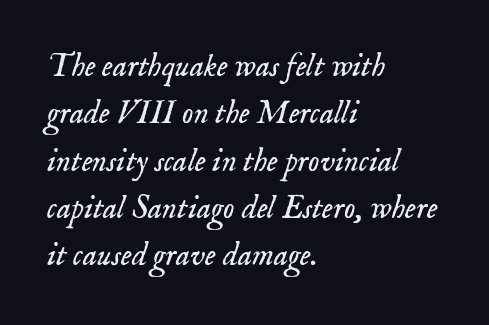
Q: Is the text bold? A: No.
Q: Is the text italic (slanted)? A: Yes, it leans right by about 18 degrees.
Q: Is the typeface a serif or a sans-serif typeface? A: Serif.
Q: Is the text underlined? A: No.
Q: How is the paragraph aligned? A: Left-aligned.
Q: Is the spacing between letters normal or unusually wide? A: Normal.
Q: Is the spacing between lines tight, normal or loose? A: Normal.
Q: Width (condensed, normal, or wide)? A: Normal.
Q: Stroke contrast? A: Low.
Q: x-height? A: Small.
Q: Monospaced? A: No.
